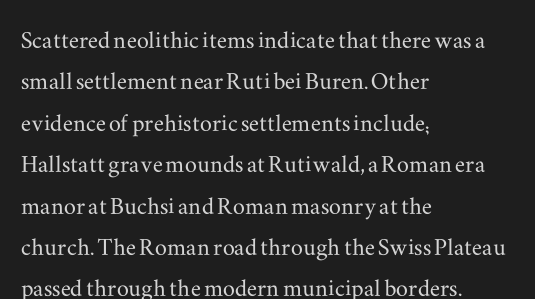
Q: Is the text italic (slanted)? A: No, it is upright.
Q: Is the typeface a serif or a sans-serif typeface? A: Serif.
Q: Is the text underlined? A: No.
Q: How is the paragraph aligned? A: Left-aligned.
Q: Is the spacing between letters normal or unusually wide? A: Normal.
Q: Is the spacing between lines tight, normal or loose? A: Normal.
Q: Width (condensed, normal, or wide)? A: Wide.
Q: Stroke contrast? A: Medium.
Q: x-height? A: Small.
Q: Monospaced? A: No.
